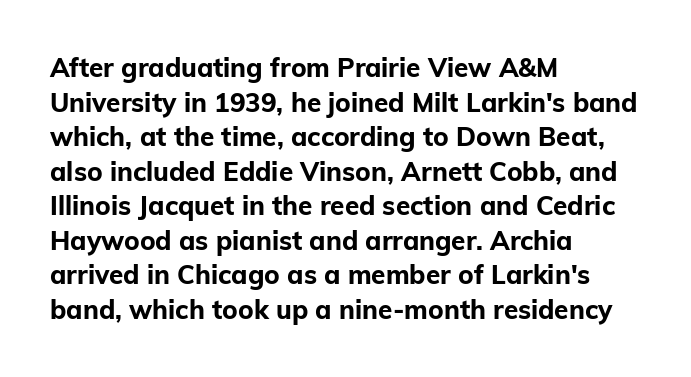
Q: Is the text bold? A: Yes.
Q: Is the text italic (slanted)? A: No, it is upright.
Q: Is the text underlined? A: No.
Q: How is the paragraph aligned? A: Left-aligned.
Q: Is the spacing between letters normal or unusually wide? A: Normal.
Q: Is the spacing between lines tight, normal or loose? A: Normal.
